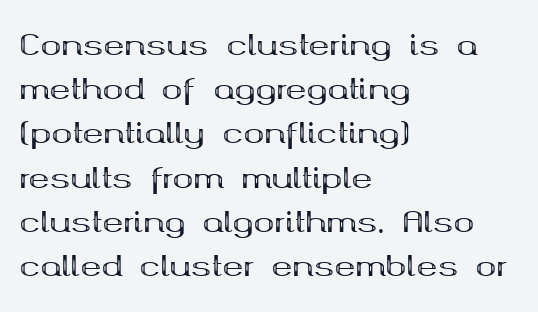
Q: Is the text bold? A: Yes.
Q: Is the text italic (slanted)? A: No, it is upright.
Q: Is the typeface a serif or a sans-serif typeface? A: Serif.
Q: Is the text underlined? A: No.
Q: How is the paragraph aligned? A: Left-aligned.
Q: Is the spacing between letters normal or unusually wide? A: Normal.
Q: Is the spacing between lines tight, normal or loose? A: Normal.
Q: Width (condensed, normal, or wide)? A: Wide.
Q: Stroke contrast? A: Medium.
Q: x-height? A: Medium.
Q: Monospaced? A: No.
